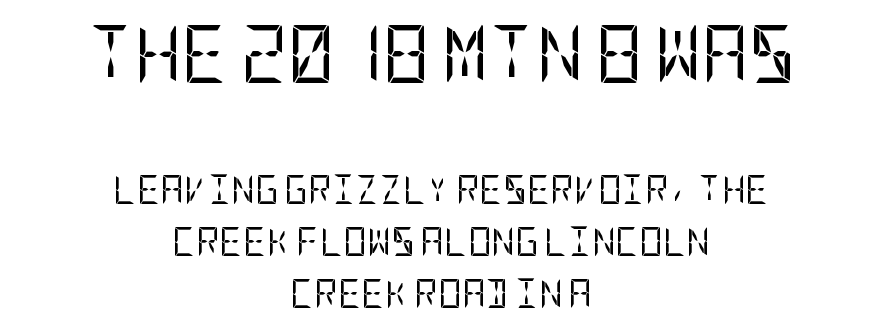
Letters rest on an invisible, unmarked baseline. You can tell it's not italic because the verticals are truly vertical. The initial chunk of copy outweighs the following chunk in type size. Short note: letters normally spaced.
